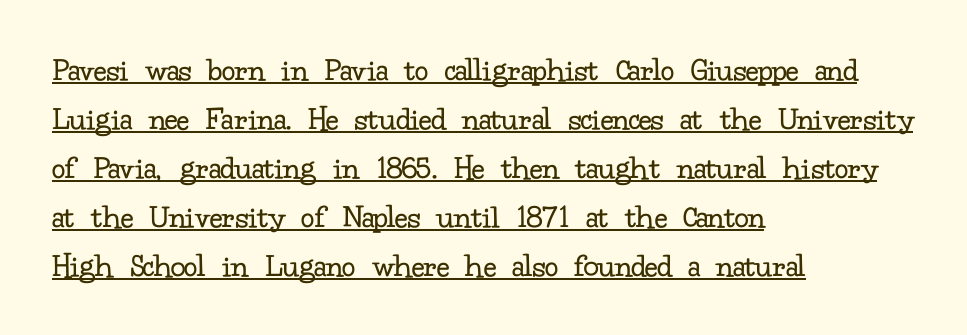
The image shows 34 px regular-weight serif type, upright; set left-aligned, normal line spacing (1.44x), normal letter spacing, underlined; low stroke contrast and a small x-height.
